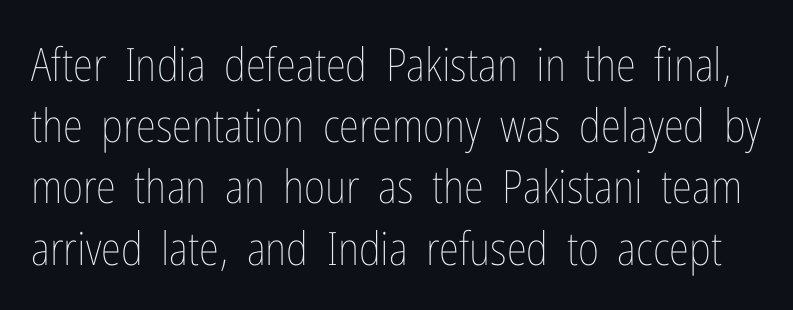
Just letters on the line, the space beneath them empty. The font is comparable to plain body text, perhaps lighter. Ordinary non-slanted type is in use. Is there much room between lines? A standard amount, neither cramped nor airy. Character widths vary here, with narrow letters taking less room than wide ones. Inter-character spacing is left at the font's built-in metrics.
